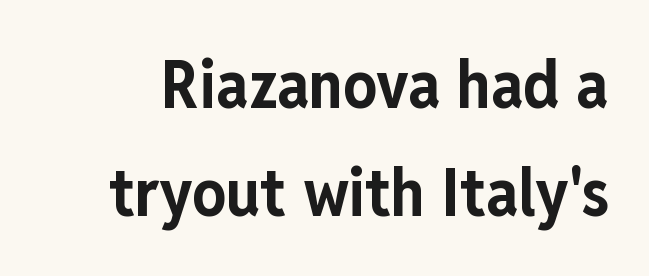
A bare baseline throughout the passage. These lines are rendered in a variable-pitch font. Nope, no serifs anywhere on these letters. These lines sit exactly where default settings would place them.
